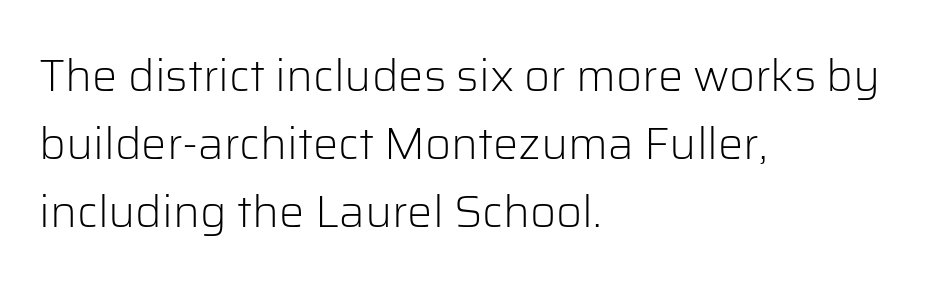
{"serif": "no", "italic": "no", "bold": "no", "weight": "light", "width": "normal", "stroke_contrast": "low", "x_height": "medium", "monospaced": "no", "underline": "no", "align": "left", "line_spacing": "normal", "line_spacing_ratio": 1.51, "letter_spacing": "normal", "letter_spacing_em": 0.0, "glyph_px": 45}
